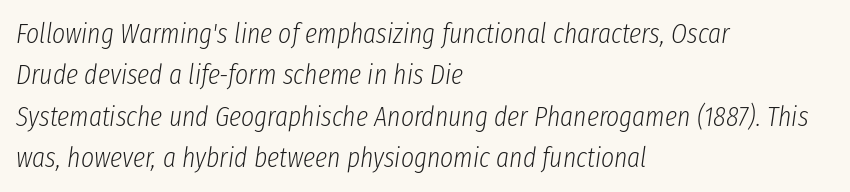
Q: Is the text bold? A: No.
Q: Is the text italic (slanted)? A: Yes, it leans right by about 8 degrees.
Q: Is the text underlined? A: No.
Q: How is the paragraph aligned? A: Left-aligned.
Q: Is the spacing between letters normal or unusually wide? A: Normal.
Q: Is the spacing between lines tight, normal or loose? A: Normal.
Q: Width (condensed, normal, or wide)? A: Condensed.
Q: Stroke contrast? A: Low.
Q: x-height? A: Medium.
Q: Monospaced? A: No.
